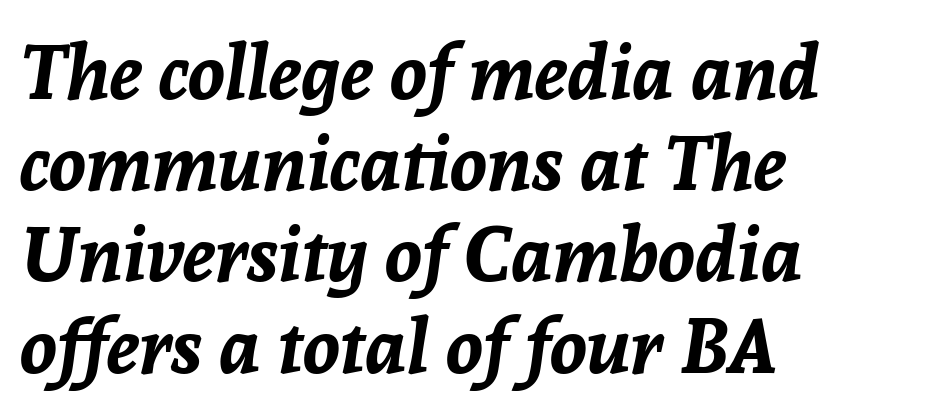
The image shows 76 px bold type, italic (leaning right); set left-aligned, line spacing 1.2x, normal letter spacing, not underlined; low stroke contrast and a medium x-height.
